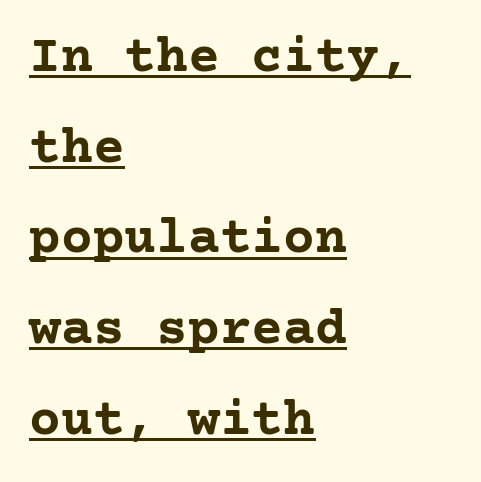
Q: Is the text bold? A: Yes.
Q: Is the text italic (slanted)? A: No, it is upright.
Q: Is the typeface a serif or a sans-serif typeface? A: Serif.
Q: Is the text underlined? A: Yes.
Q: How is the paragraph aligned? A: Left-aligned.
Q: Is the spacing between letters normal or unusually wide? A: Normal.
Q: Width (condensed, normal, or wide)? A: Normal.
Q: Stroke contrast? A: Low.
Q: x-height? A: Medium.
